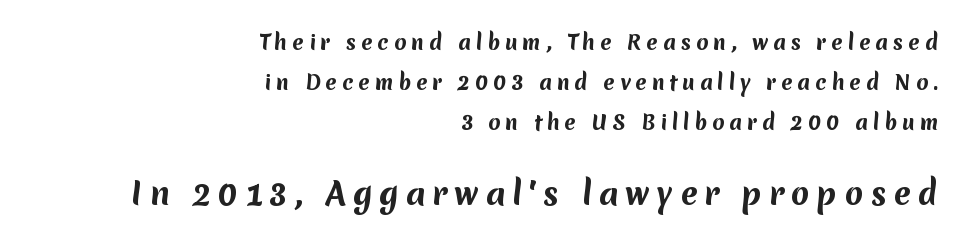
Q: Is the text bold? A: Yes.
Q: Is the typeface a serif or a sans-serif typeface? A: Sans-serif.
Q: Is the text underlined? A: No.
Q: How is the paragraph aligned? A: Right-aligned.
Q: Is the spacing between letters normal or unusually wide? A: Unusually wide.
Q: Is the spacing between lines tight, normal or loose? A: Loose.
Q: Which block of text is set in a larger size, the first (top) or the second (bottom)? A: The second (bottom) one.
Q: Width (condensed, normal, or wide)? A: Normal.
Q: Stroke contrast? A: Medium.
Q: x-height? A: Medium.
Q: Monospaced? A: No.
